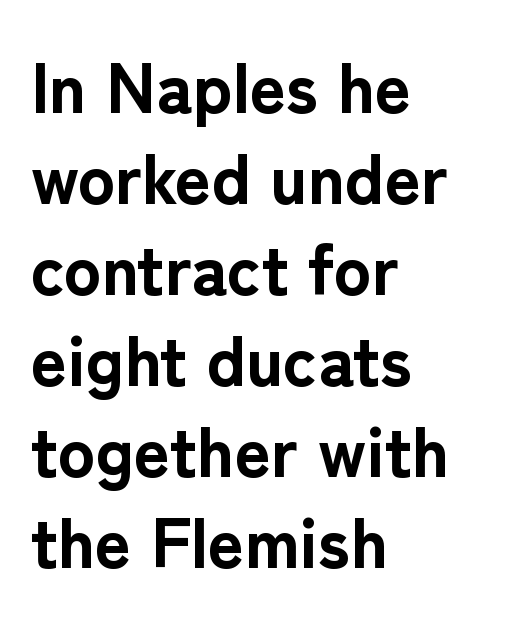
Note the varied advance widths — an 'i' is clearly narrower than an 'm'. I'd describe the lettering as bold — thick and assertive. A bare baseline throughout the passage. Ordinary non-slanted type is in use.
